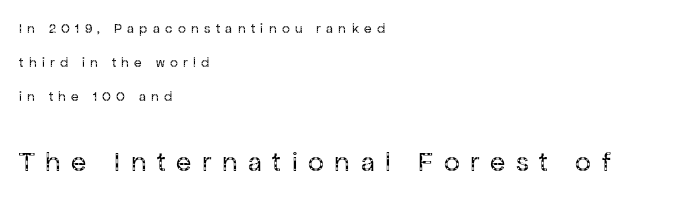
Ordinary non-slanted type is in use. Heaviness? Minimal to ordinary, like unemphasized prose. The baseline area is clear. You could not count columns in this text — the font is proportionally spaced. Notice how the passage keeps a crisp vertical edge on the left only.
